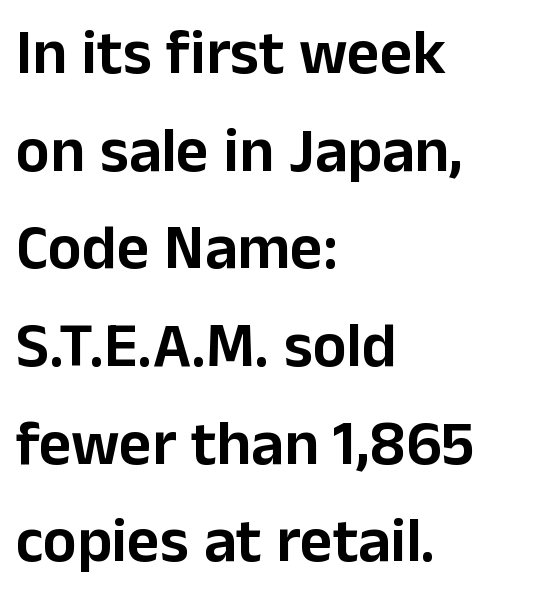
The image shows 63 px sans-serif type, upright; set left-aligned, normal line spacing (1.55x), normal letter spacing, not underlined; low stroke contrast and a medium x-height.
